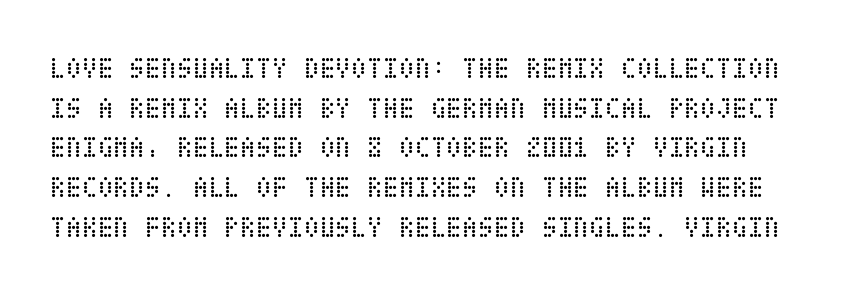
{"italic": "no", "bold": "no", "weight": "regular", "width": "condensed", "stroke_contrast": "low", "x_height": "large", "underline": "no", "line_spacing": "normal", "line_spacing_ratio": 1.37, "letter_spacing": "normal", "letter_spacing_em": 0.0, "glyph_px": 29}
